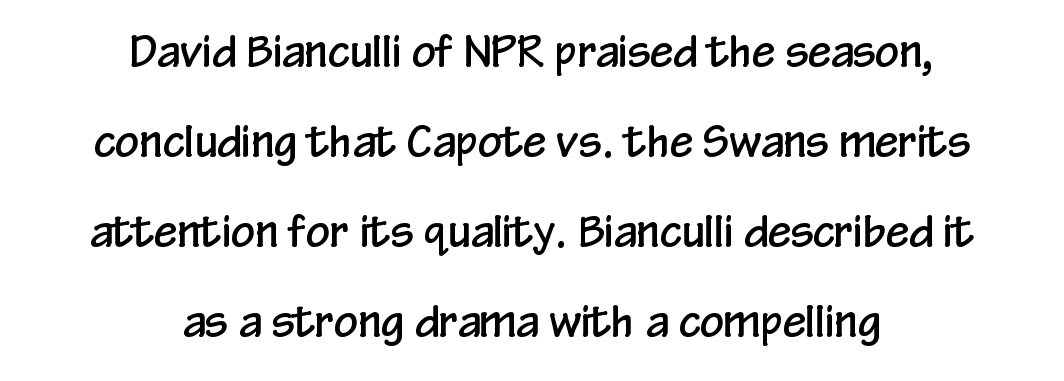
Q: Is the text italic (slanted)? A: No, it is upright.
Q: Is the typeface a serif or a sans-serif typeface? A: Sans-serif.
Q: Is the text underlined? A: No.
Q: How is the paragraph aligned? A: Centered.
Q: Is the spacing between letters normal or unusually wide? A: Normal.
Q: Is the spacing between lines tight, normal or loose? A: Loose.
Q: Width (condensed, normal, or wide)? A: Condensed.
Q: Stroke contrast? A: Low.
Q: x-height? A: Medium.
Q: Monospaced? A: No.
